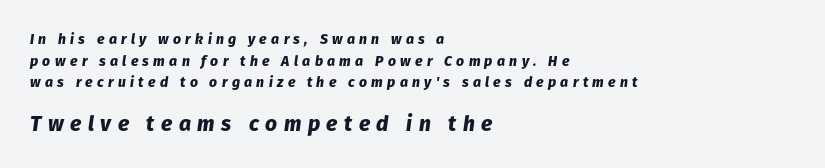
Look at the glyph heights: the lower group is clearly the bigger setting. The type is letterspaced generously, with wide tracking. Notice how the passage keeps a crisp vertical edge on the left only. Decoration check: the copy has no underline.
